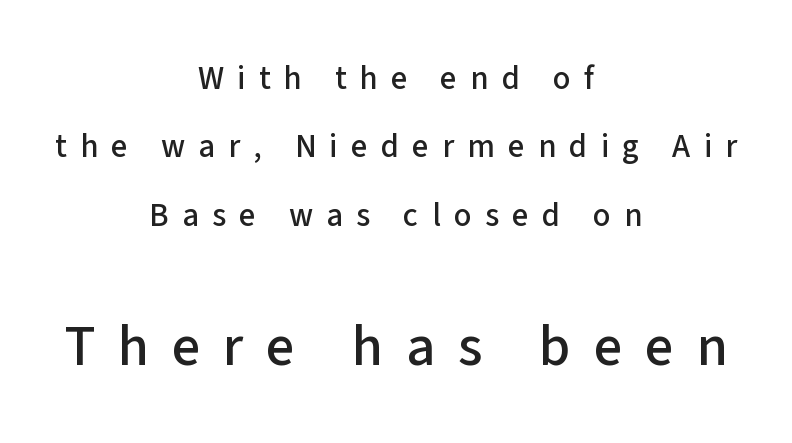
Q: Is the text italic (slanted)? A: No, it is upright.
Q: Is the typeface a serif or a sans-serif typeface? A: Sans-serif.
Q: Is the text underlined? A: No.
Q: How is the paragraph aligned? A: Centered.
Q: Is the spacing between letters normal or unusually wide? A: Unusually wide.
Q: Is the spacing between lines tight, normal or loose? A: Loose.
Q: Which block of text is set in a larger size, the first (top) or the second (bottom)? A: The second (bottom) one.
Q: Width (condensed, normal, or wide)? A: Normal.
Q: Stroke contrast? A: Low.
Q: x-height? A: Medium.
Q: Monospaced? A: No.
